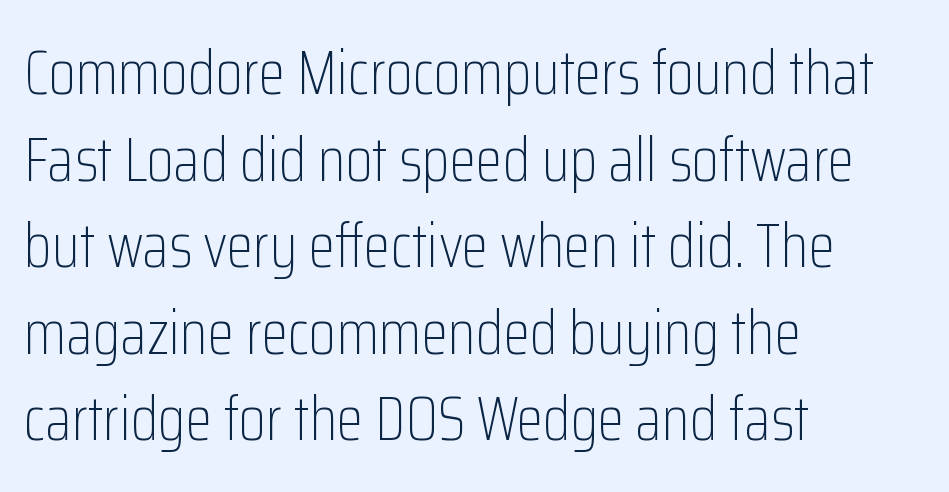
{"serif": "no", "italic": "no", "bold": "no", "weight": "light", "width": "condensed", "stroke_contrast": "low", "x_height": "medium", "monospaced": "no", "underline": "no", "align": "left", "line_spacing": "normal", "line_spacing_ratio": 1.42, "letter_spacing": "normal", "letter_spacing_em": 0.0, "glyph_px": 61}
